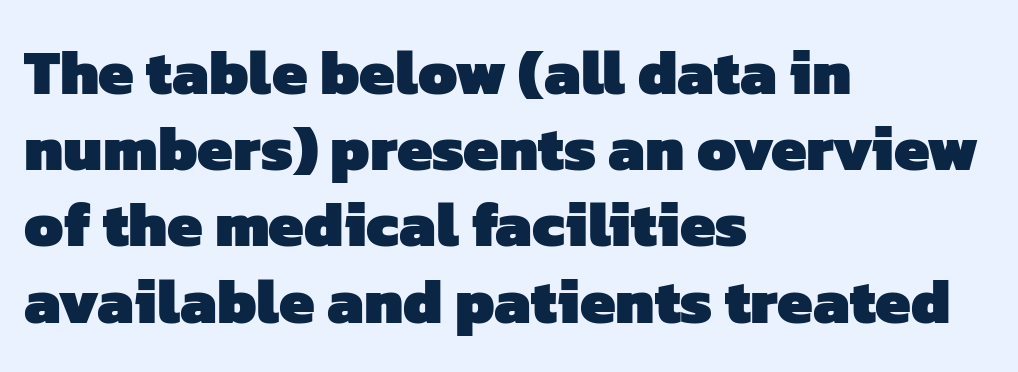
{"serif": "no", "bold": "yes", "weight": "heavy", "width": "normal", "stroke_contrast": "low", "x_height": "medium", "monospaced": "no", "underline": "no", "align": "left", "line_spacing_ratio": 1.21, "letter_spacing": "normal", "letter_spacing_em": 0.0, "glyph_px": 63}
